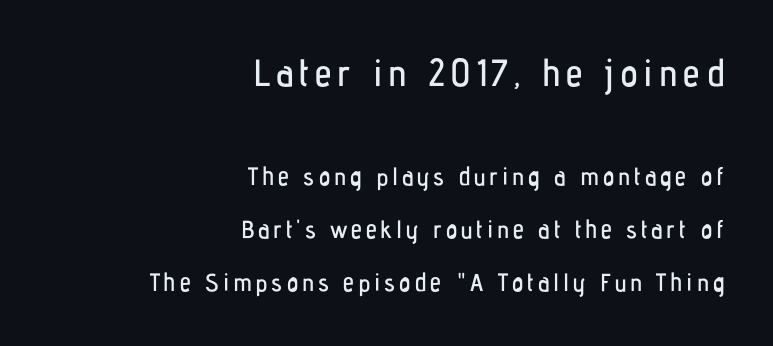
The image shows 38 px condensed sans-serif type, upright; set right-aligned, loose line spacing (2.12x), not underlined; the first (top) block is 1.52x larger; low stroke contrast and a medium x-height.
